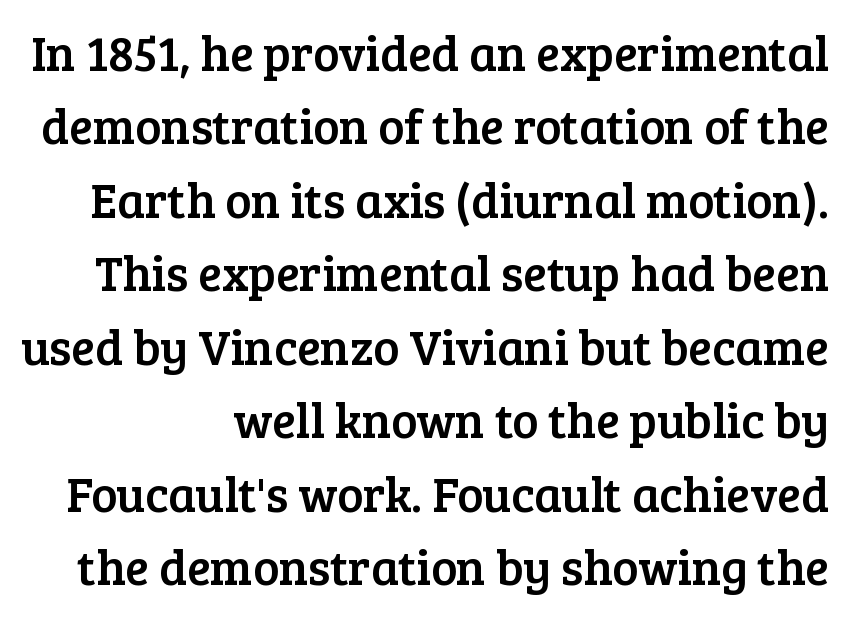
Glance below the letters and you will spot only blank space. The passage shown is typeset with a serif family. Looks like regular typesetting: each glyph gets only the width it needs. Does extra space separate the letters? No, they use regular spacing. Every stem runs plumb, perpendicular to the baseline.
